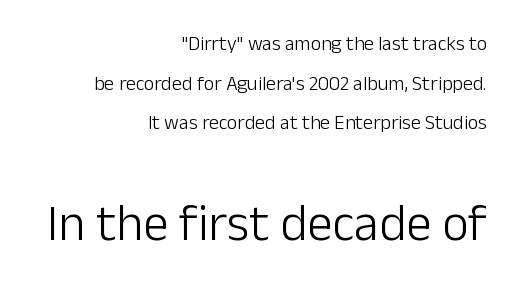
The image shows 51 px light sans-serif type, upright; set right-aligned, loose line spacing (1.98x), normal letter spacing, not underlined; the second (bottom) block is 2.55x larger; low stroke contrast and a medium x-height.
